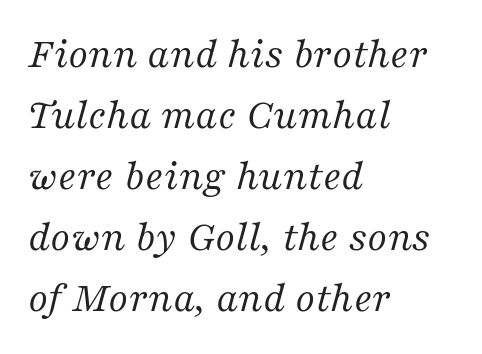
Summary of weight: not heavy and not bold. The rendering keeps characters at their native spacing. The specimen omits any rule beneath the text block's lines. Stroke terminals: seriffed. This sample has the flowing, uneven cadence of proportional lettering.
